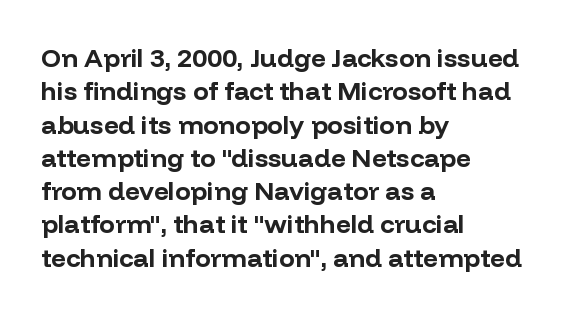
{"italic": "no", "bold": "yes", "underline": "no", "align": "left", "line_spacing": "normal", "line_spacing_ratio": 1.28, "letter_spacing": "normal", "letter_spacing_em": 0.0, "glyph_px": 26}
